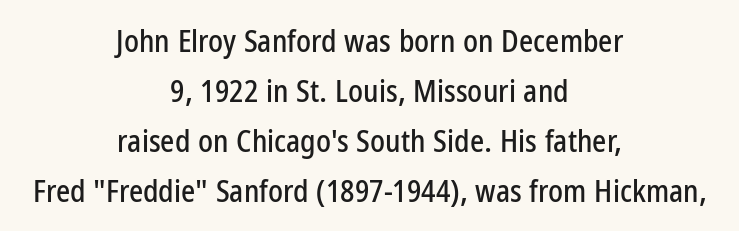
Notice how the stems are strictly vertical — no italics here. A student would call this center alignment; a typographer would say set centered. Leading matches the norm, producing a regular column. A typesetter would call this proportional, since set widths differ per character.
